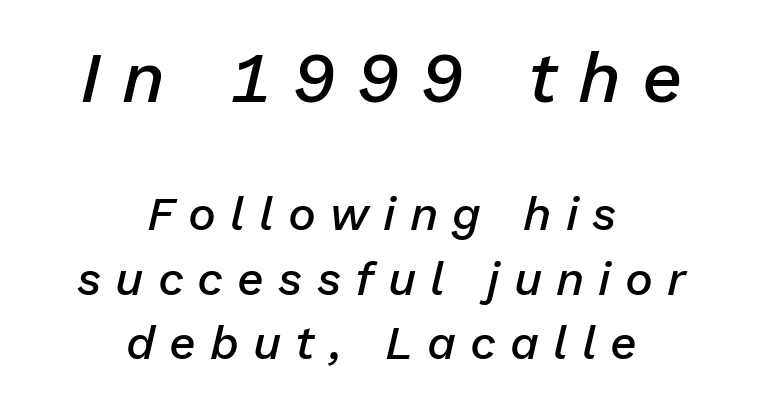
You get the large type first, then a drop to smaller type. These lines are rendered in a variable-pitch font. Type without underlining. A somewhat darkened texture: the type is semibold rather than bold.
